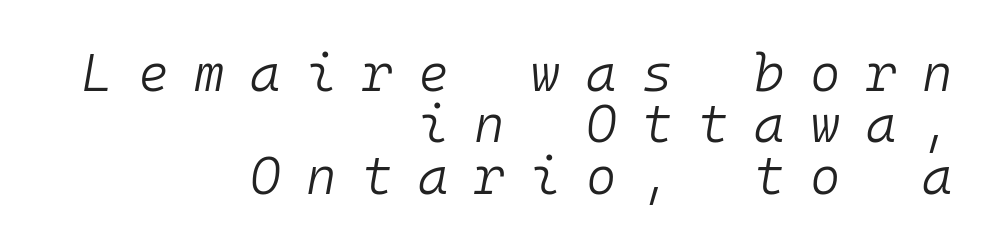
Q: Is the text bold? A: No.
Q: Is the text italic (slanted)? A: Yes, it leans right by about 10 degrees.
Q: Is the text underlined? A: No.
Q: How is the paragraph aligned? A: Right-aligned.
Q: Is the spacing between letters normal or unusually wide? A: Unusually wide.
Q: Is the spacing between lines tight, normal or loose? A: Tight.
Q: Width (condensed, normal, or wide)? A: Normal.
Q: Stroke contrast? A: Low.
Q: x-height? A: Medium.
Q: Monospaced? A: Yes.
